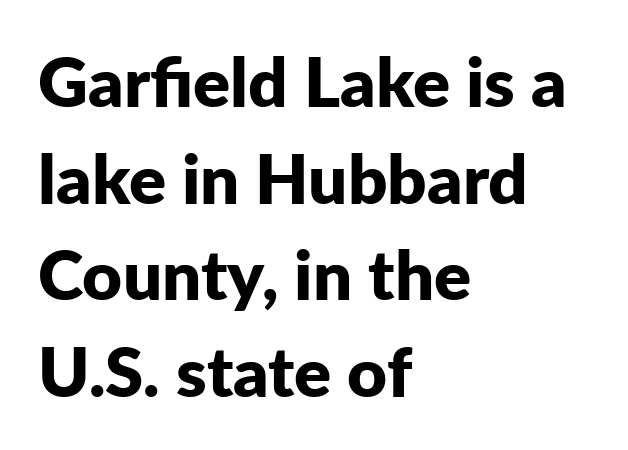
The image shows 69 px bold sans-serif type, upright; set left-aligned, normal line spacing (1.4x), normal letter spacing, not underlined; low stroke contrast and a medium x-height.
